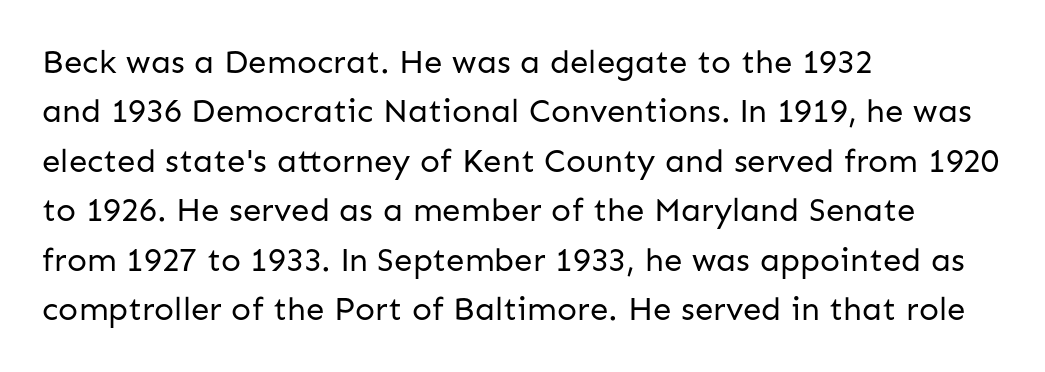
Q: Is the text bold? A: No.
Q: Is the text italic (slanted)? A: No, it is upright.
Q: Is the typeface a serif or a sans-serif typeface? A: Sans-serif.
Q: Is the text underlined? A: No.
Q: How is the paragraph aligned? A: Left-aligned.
Q: Is the spacing between letters normal or unusually wide? A: Normal.
Q: Is the spacing between lines tight, normal or loose? A: Normal.
Q: Width (condensed, normal, or wide)? A: Normal.
Q: Stroke contrast? A: Low.
Q: x-height? A: Medium.
Q: Monospaced? A: No.
